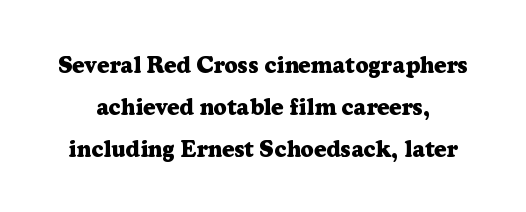
The image shows 23 px bold type, upright; set line spacing 1.83x, normal letter spacing, not underlined.
